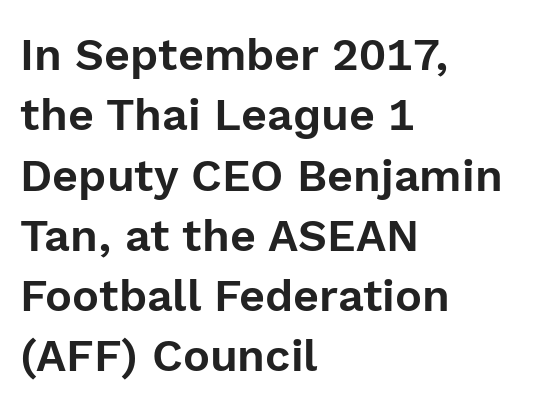
The rendering keeps characters at their native spacing. A typesetter would call this proportional, since set widths differ per character. Every row of glyphs begins at an identical x-position on the left. The space between consecutive lines is moderate. Designer's note — italics off, roman on.
